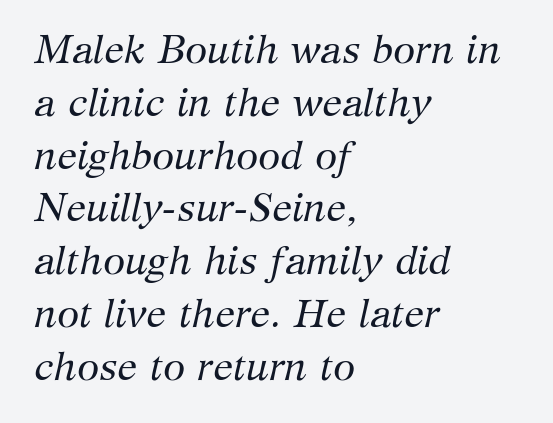
Q: Is the text bold? A: No.
Q: Is the text italic (slanted)? A: Yes, it leans right by about 12 degrees.
Q: Is the typeface a serif or a sans-serif typeface? A: Serif.
Q: Is the text underlined? A: No.
Q: How is the paragraph aligned? A: Left-aligned.
Q: Is the spacing between letters normal or unusually wide? A: Normal.
Q: Is the spacing between lines tight, normal or loose? A: Normal.
Q: Width (condensed, normal, or wide)? A: Normal.
Q: Stroke contrast? A: Medium.
Q: x-height? A: Medium.
Q: Monospaced? A: No.
